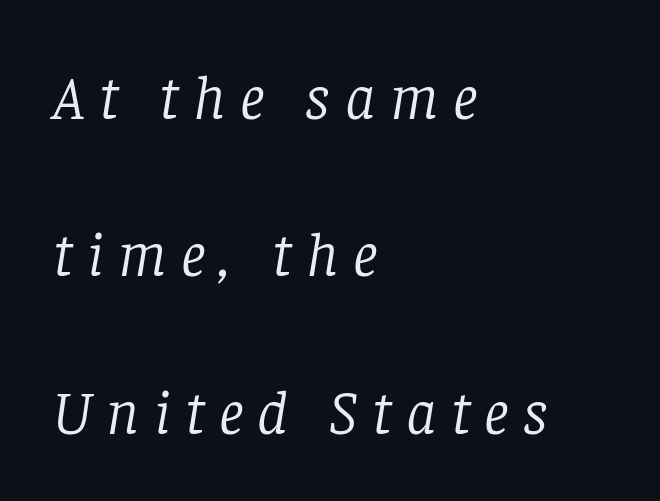
The image shows 63 px light serif type, italic (leaning right); set left-aligned, loose line spacing (2.5x), unusually wide letter spacing (+0.23 em), not underlined; low stroke contrast and a large x-height.
